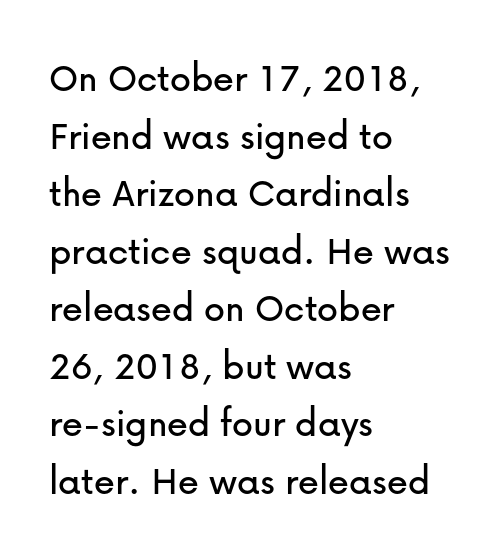
The glyphs are unaccompanied by any horizontal stroke below them. These lines were composed using upright roman letters. Here the designer chose a conventional face with non-uniform glyph widths. Stroke terminals: plain, sans-serif.
